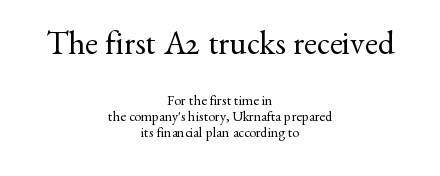
Posture: vertical. Layout note: lines centered. Between one letter and the next there's only the usual sliver of space. Note the varied advance widths — an 'i' is clearly narrower than an 'm'. Underlining? Definitely not there. In this sample the first text group is rendered at the bigger scale.
